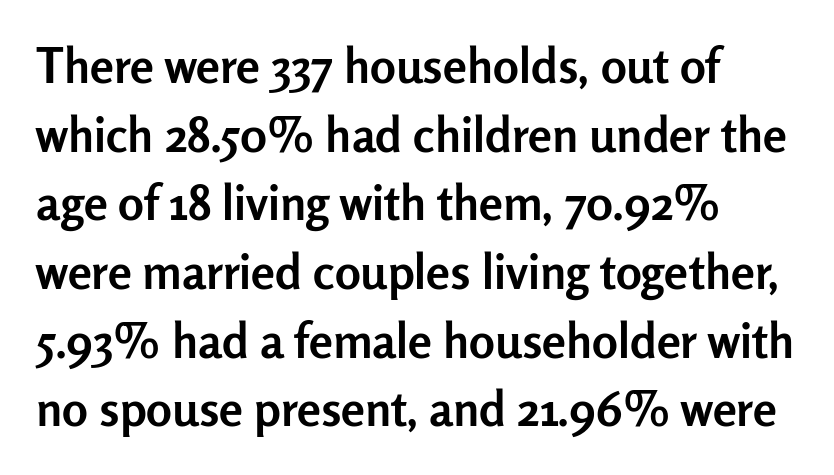
The image shows 48 px semibold sans-serif type, upright; set left-aligned, normal line spacing (1.43x), normal letter spacing, not underlined; low stroke contrast and a medium x-height.
